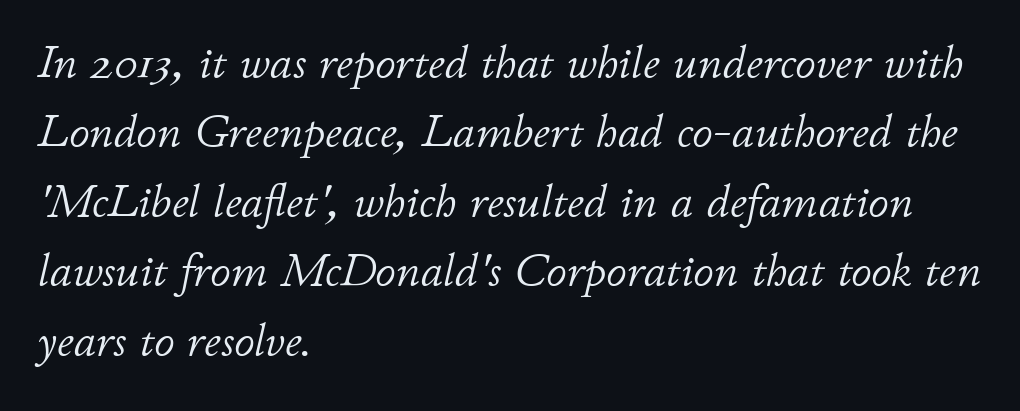
The image shows 46 px light type, italic (leaning right); set left-aligned, normal line spacing (1.51x), normal letter spacing, not underlined; low stroke contrast and a small x-height.
